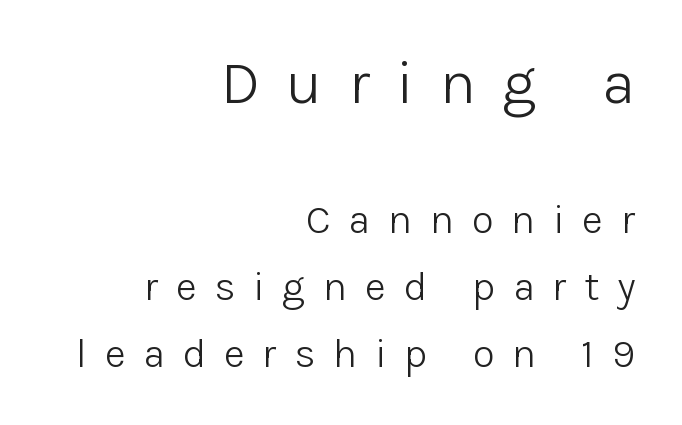
The area under the type is left untouched. Looks like regular typesetting: each glyph gets only the width it needs. Nope, not italic — everything's standing straight. This rendering uses right alignment, leaving the left contour irregular. Weight: not bold — regular or lighter.
